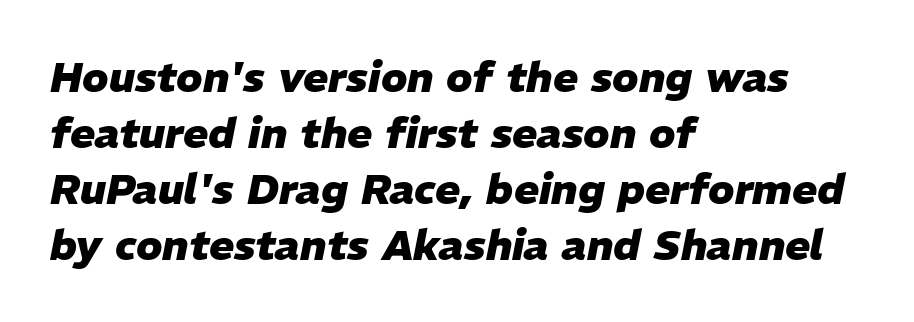
Emphasis-style slanted type is in use. Each row of text sits above clean, open space. If you measured baseline to baseline, you'd find a middling distance. Nobody touched the tracking dial on this one. Chunky letters — that's bold for sure. The rag falls on the right side of this text block.
